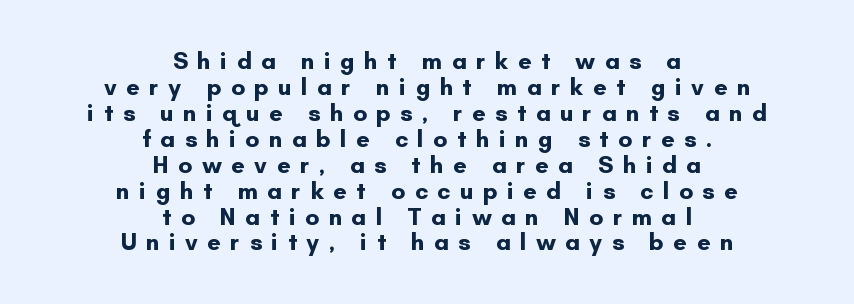
Q: Is the text bold? A: Yes.
Q: Is the text italic (slanted)? A: No, it is upright.
Q: Is the text underlined? A: No.
Q: How is the paragraph aligned? A: Centered.
Q: Is the spacing between letters normal or unusually wide? A: Unusually wide.
Q: Is the spacing between lines tight, normal or loose? A: Tight.
